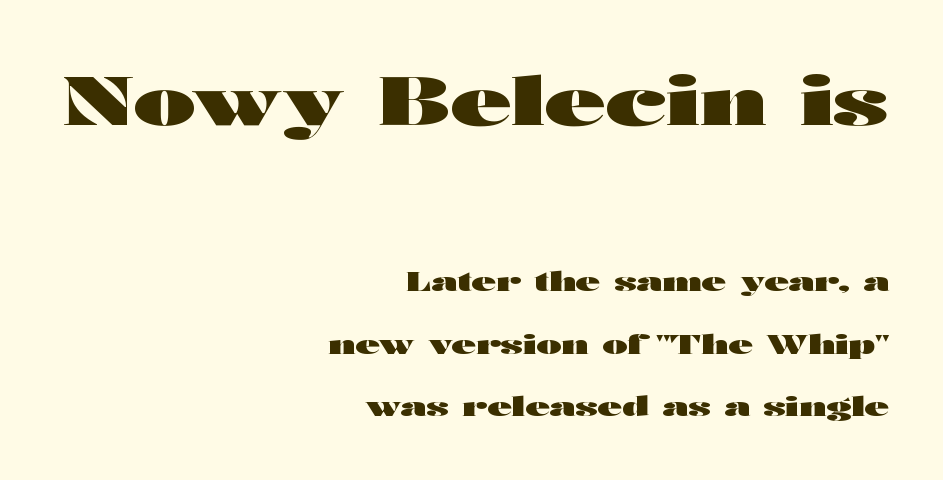
The image shows 67 px heavy, wide type, upright; set right-aligned, loose line spacing (2.31x), normal letter spacing, not underlined; the first (top) block is 2.48x larger; high stroke contrast and a medium x-height.
